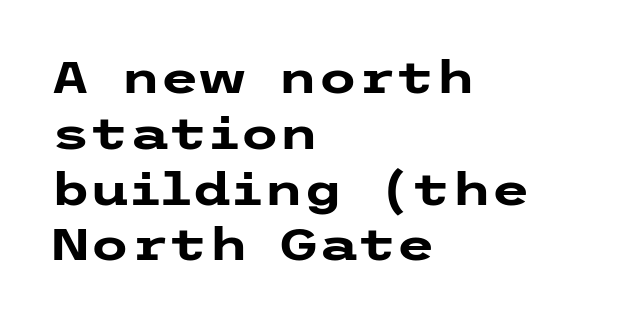
The image shows 45 px heavy, wide sans-serif type, upright; set left-aligned, line spacing 1.24x, normal letter spacing, not underlined; low stroke contrast and a medium x-height.
